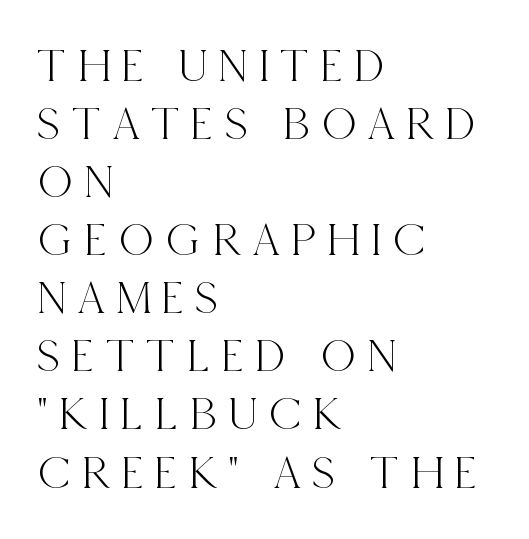
Q: Is the text italic (slanted)? A: No, it is upright.
Q: Is the typeface a serif or a sans-serif typeface? A: Serif.
Q: Is the text underlined? A: No.
Q: How is the paragraph aligned? A: Left-aligned.
Q: Is the spacing between letters normal or unusually wide? A: Unusually wide.
Q: Width (condensed, normal, or wide)? A: Condensed.
Q: x-height? A: Large.
Q: Monospaced? A: No.
